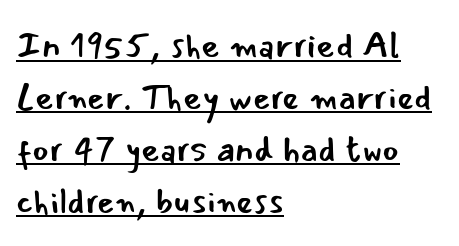
Q: Is the text bold? A: No.
Q: Is the text italic (slanted)? A: No, it is upright.
Q: Is the typeface a serif or a sans-serif typeface? A: Sans-serif.
Q: Is the text underlined? A: Yes.
Q: How is the paragraph aligned? A: Left-aligned.
Q: Is the spacing between letters normal or unusually wide? A: Normal.
Q: Is the spacing between lines tight, normal or loose? A: Normal.
Q: Width (condensed, normal, or wide)? A: Normal.
Q: Stroke contrast? A: Low.
Q: x-height? A: Small.
Q: Monospaced? A: No.
